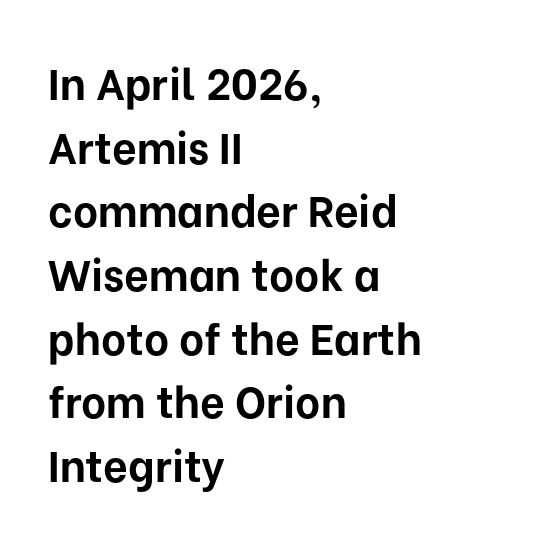
{"serif": "no", "italic": "no", "bold": "yes", "weight": "bold", "width": "normal", "stroke_contrast": "low", "x_height": "medium", "monospaced": "no", "underline": "no", "align": "left", "line_spacing": "normal", "line_spacing_ratio": 1.48, "letter_spacing": "normal", "letter_spacing_em": 0.0, "glyph_px": 43}
